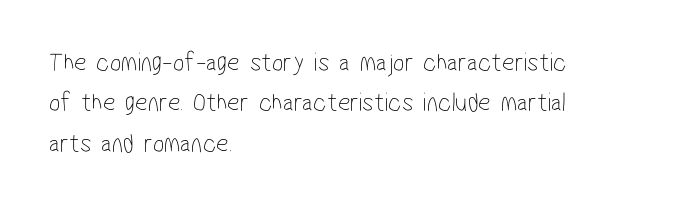
The image shows 27 px text type; set left-aligned, normal line spacing (1.5x), normal letter spacing, not underlined.
